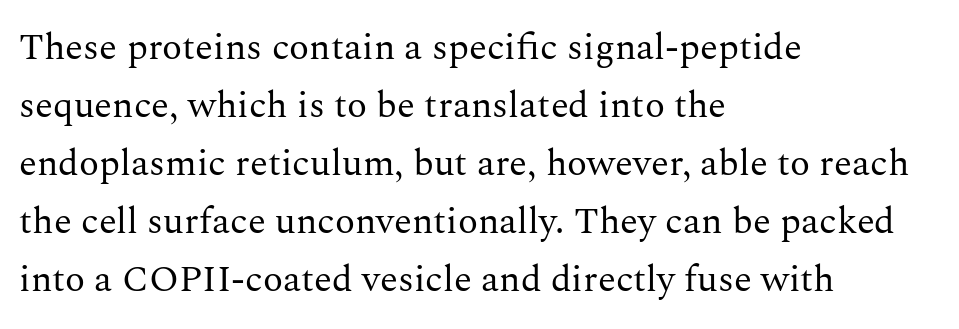
Vertical spacing — default. Note the varied advance widths — an 'i' is clearly narrower than an 'm'. The strokes are not fattened; the text isn't bold. Underline: absent.
